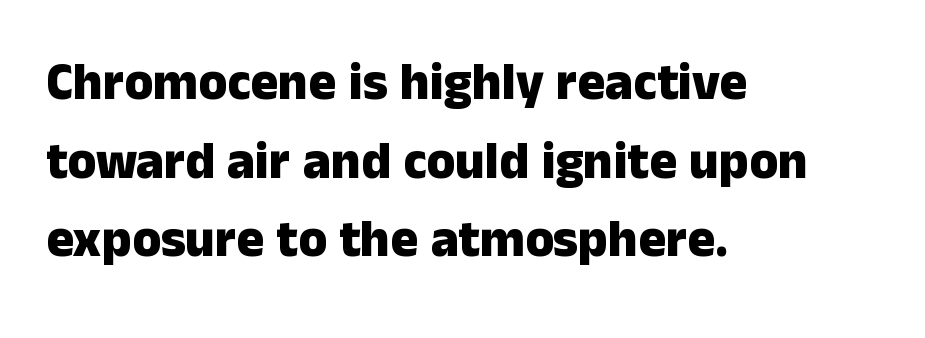
Q: Is the text bold? A: Yes.
Q: Is the text italic (slanted)? A: No, it is upright.
Q: Is the typeface a serif or a sans-serif typeface? A: Sans-serif.
Q: Is the text underlined? A: No.
Q: How is the paragraph aligned? A: Left-aligned.
Q: Is the spacing between letters normal or unusually wide? A: Normal.
Q: Is the spacing between lines tight, normal or loose? A: Normal.
Q: Width (condensed, normal, or wide)? A: Normal.
Q: Stroke contrast? A: Low.
Q: x-height? A: Medium.
Q: Monospaced? A: No.
